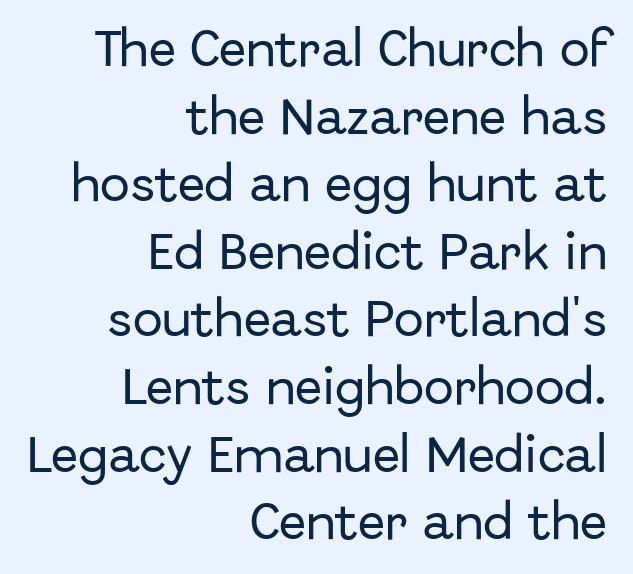
Q: Is the text italic (slanted)? A: No, it is upright.
Q: Is the typeface a serif or a sans-serif typeface? A: Sans-serif.
Q: Is the text underlined? A: No.
Q: How is the paragraph aligned? A: Right-aligned.
Q: Is the spacing between letters normal or unusually wide? A: Normal.
Q: Is the spacing between lines tight, normal or loose? A: Normal.
Q: Width (condensed, normal, or wide)? A: Normal.
Q: Stroke contrast? A: Low.
Q: x-height? A: Medium.
Q: Monospaced? A: No.
